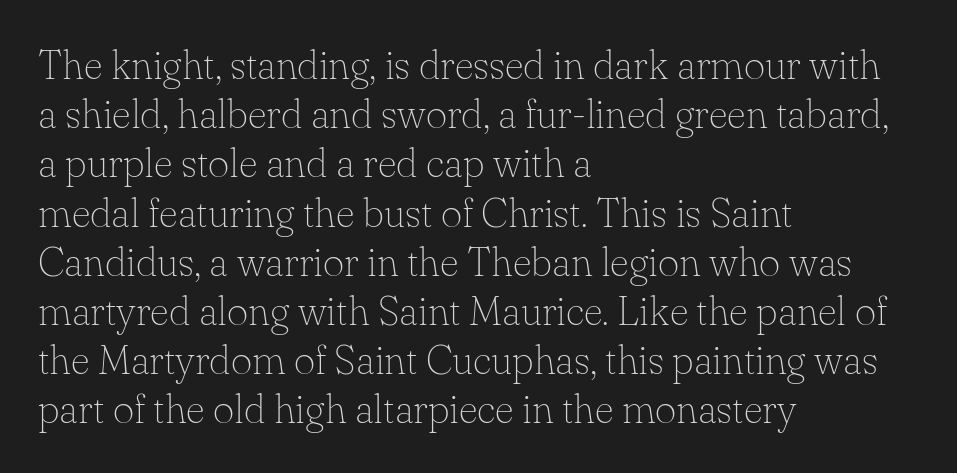
Q: Is the text bold? A: No.
Q: Is the text italic (slanted)? A: No, it is upright.
Q: Is the typeface a serif or a sans-serif typeface? A: Serif.
Q: Is the text underlined? A: No.
Q: How is the paragraph aligned? A: Left-aligned.
Q: Is the spacing between letters normal or unusually wide? A: Normal.
Q: Width (condensed, normal, or wide)? A: Normal.
Q: Stroke contrast? A: Low.
Q: x-height? A: Small.
Q: Monospaced? A: No.
